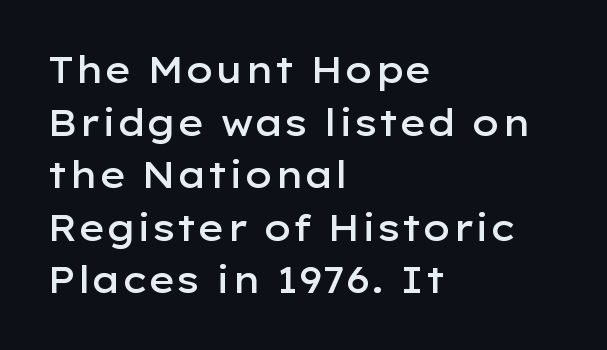
{"serif": "no", "italic": "no", "bold": "semi", "weight": "semibold", "width": "wide", "stroke_contrast": "low", "x_height": "medium", "monospaced": "no", "underline": "no", "align": "left", "line_spacing": "normal", "line_spacing_ratio": 1.46, "letter_spacing": "normal", "letter_spacing_em": 0.0, "glyph_px": 36}
